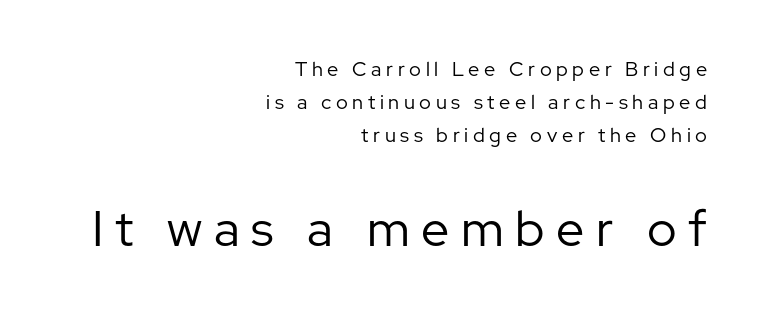
Q: Is the text bold? A: No.
Q: Is the text italic (slanted)? A: No, it is upright.
Q: Is the typeface a serif or a sans-serif typeface? A: Sans-serif.
Q: Is the text underlined? A: No.
Q: How is the paragraph aligned? A: Right-aligned.
Q: Is the spacing between letters normal or unusually wide? A: Unusually wide.
Q: Is the spacing between lines tight, normal or loose? A: Normal.
Q: Which block of text is set in a larger size, the first (top) or the second (bottom)? A: The second (bottom) one.
Q: Width (condensed, normal, or wide)? A: Normal.
Q: Stroke contrast? A: Low.
Q: x-height? A: Medium.
Q: Monospaced? A: No.
